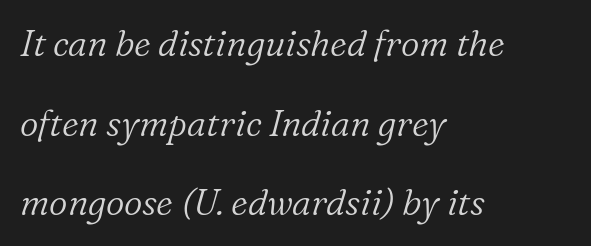
Interline gaps are noticeably wide in this sample. Notice how the passage keeps a crisp vertical edge on the left only. On a weight scale, this lands at 450 or below. Characters follow at the spacing the type designer built in. Note the varied advance widths — an 'i' is clearly narrower than an 'm'.
